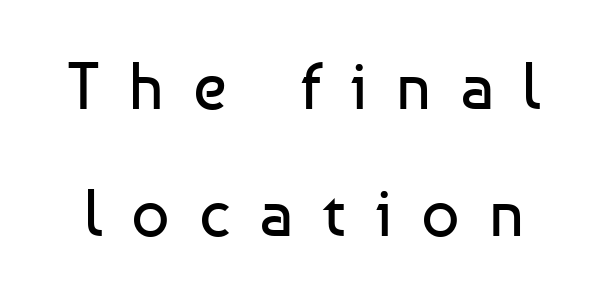
The image shows 67 px regular-weight sans-serif type, upright; set loose line spacing (1.9x), unusually wide letter spacing (+0.43 em), not underlined; low stroke contrast and a medium x-height.
